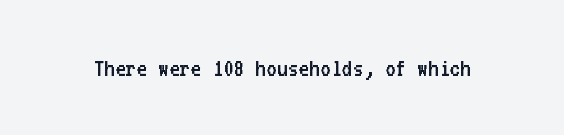
{"italic": "no", "bold": "no", "underline": "no", "letter_spacing": "normal", "letter_spacing_em": 0.0, "glyph_px": 26}
